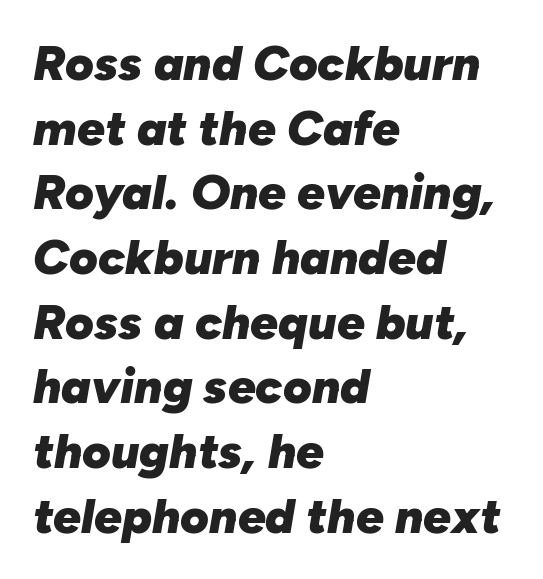
Q: Is the text bold? A: Yes.
Q: Is the text italic (slanted)? A: Yes, it leans right by about 10 degrees.
Q: Is the text underlined? A: No.
Q: How is the paragraph aligned? A: Left-aligned.
Q: Is the spacing between letters normal or unusually wide? A: Normal.
Q: Is the spacing between lines tight, normal or loose? A: Normal.
Q: Width (condensed, normal, or wide)? A: Normal.
Q: Stroke contrast? A: Low.
Q: x-height? A: Medium.
Q: Monospaced? A: No.
